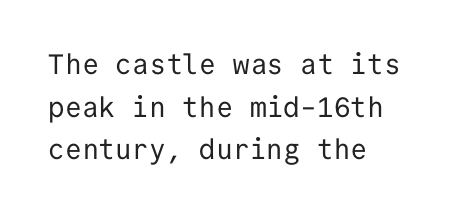
You can tell from the bare stems that sans-serif type was used. The face looks like a standard text weight, possibly lighter. The letters march in equal steps, a hallmark of fixed-pitch type. Compared with a centered layout, this one pins lines to the left instead. Honestly, the row spacing looks completely unremarkable.
